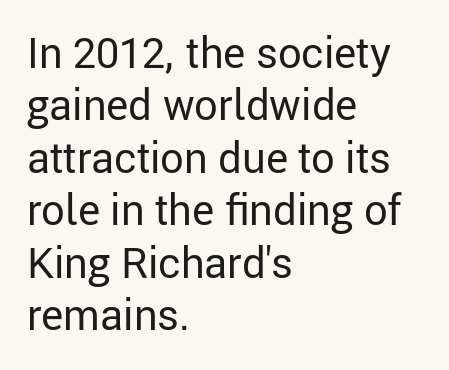
{"serif": "no", "italic": "no", "bold": "no", "weight": "regular", "width": "normal", "stroke_contrast": "low", "x_height": "medium", "monospaced": "no", "underline": "no", "align": "left", "line_spacing": "normal", "line_spacing_ratio": 1.25, "letter_spacing": "normal", "letter_spacing_em": 0.0, "glyph_px": 42}
